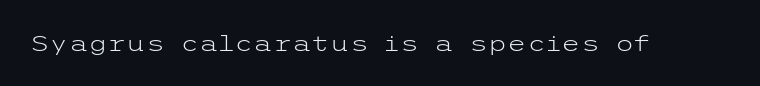
{"italic": "no", "bold": "no", "underline": "no", "letter_spacing": "normal", "letter_spacing_em": 0.0, "glyph_px": 22}
